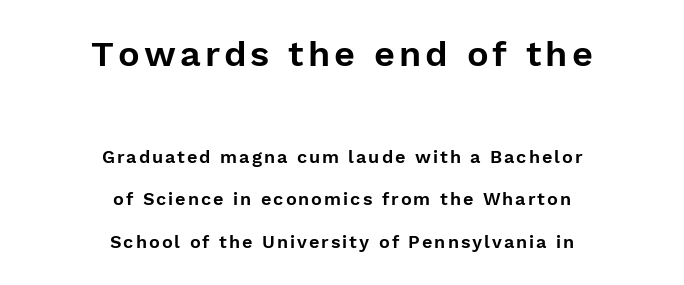
The first block has been scaled up relative to the second. No word sits above an underline. The passage shown stacks its lines with a broad gap. Ascenders rise straight up at ninety degrees.
